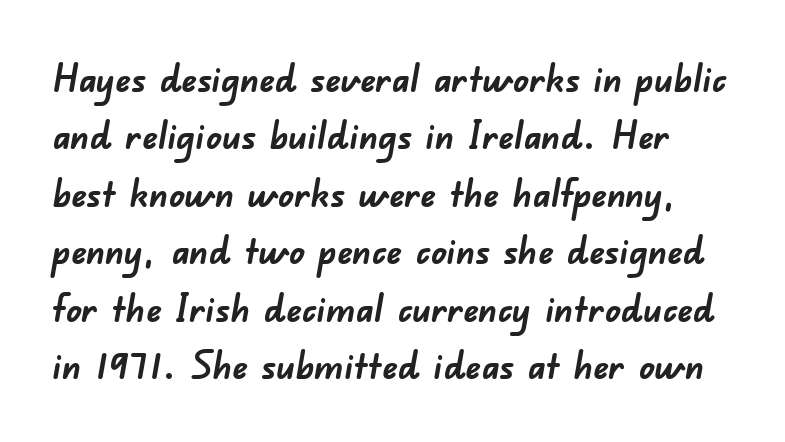
Check the space under the baseline: it is left empty. Students, observe: this is what conventionally led text looks like. Does the type have serifs? No, each stem ends abruptly. Observe the ordinary spacing: letters are neighbours, not strangers. Think of a printed novel: that variable character pitch is what you see here. Set as a true bold cut, around the 700 mark.
